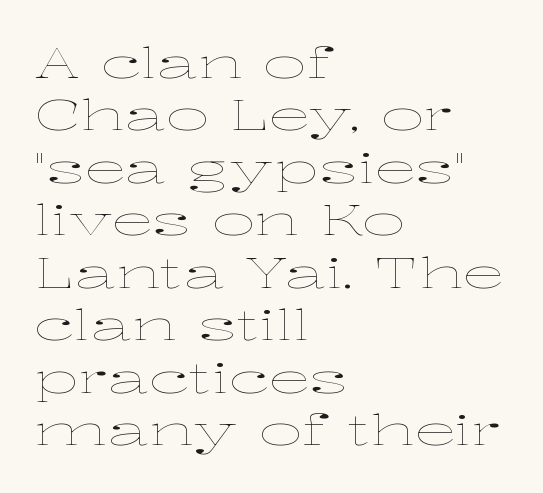
{"italic": "no", "bold": "no", "weight": "thin", "width": "wide", "stroke_contrast": "low", "x_height": "medium", "monospaced": "no", "underline": "no", "align": "left", "line_spacing": "normal", "line_spacing_ratio": 1.25, "letter_spacing": "normal", "letter_spacing_em": 0.0, "glyph_px": 42}
